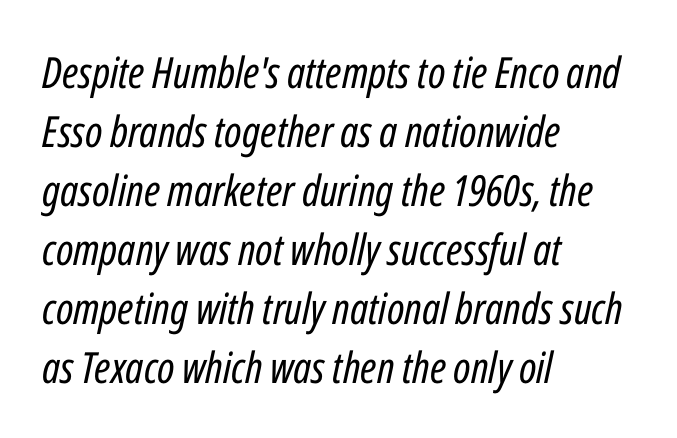
The face used here is rendered with its standard letterfit. This sample has the flowing, uneven cadence of proportional lettering. Compared with typical paragraphs, the rows here are spaced about the same. A student would call this left alignment; a typographer would say flush left, rag right.
